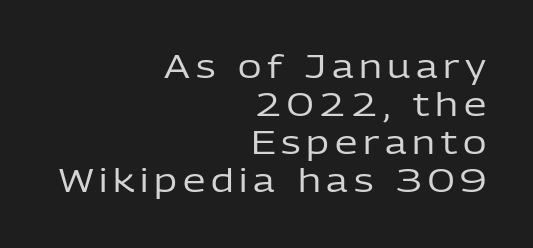
Q: Is the text bold? A: No.
Q: Is the text italic (slanted)? A: No, it is upright.
Q: Is the typeface a serif or a sans-serif typeface? A: Sans-serif.
Q: Is the text underlined? A: No.
Q: How is the paragraph aligned? A: Right-aligned.
Q: Width (condensed, normal, or wide)? A: Normal.
Q: Stroke contrast? A: Low.
Q: x-height? A: Medium.
Q: Monospaced? A: No.
